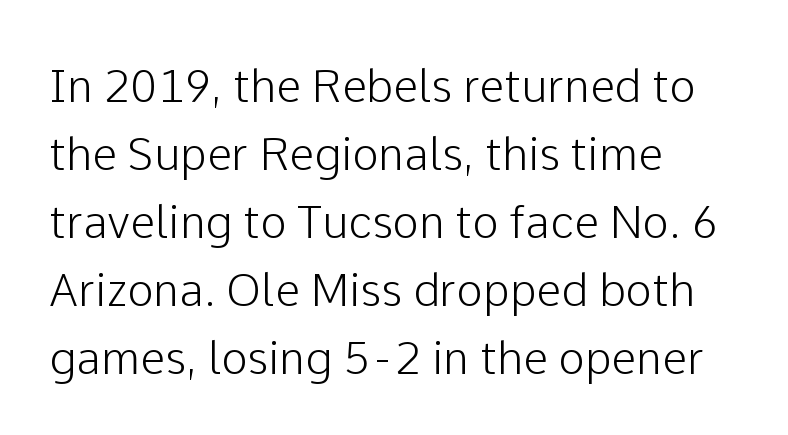
Horizontally, the lines are justified to the leading edge only. Words float on clear page, feet unadorned. You could not count columns in this text — the font is proportionally spaced. The lettering holds an erect, upright posture throughout.
